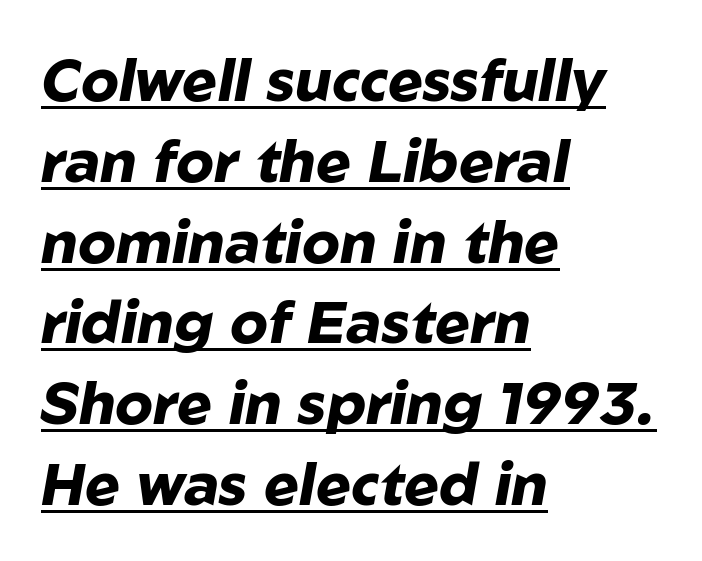
{"italic": "yes", "lean": "right", "slant_degrees": 10, "bold": "yes", "weight": "heavy", "width": "normal", "stroke_contrast": "low", "x_height": "medium", "monospaced": "no", "underline": "yes", "align": "left", "line_spacing": "normal", "line_spacing_ratio": 1.37, "letter_spacing": "normal", "letter_spacing_em": 0.0, "glyph_px": 59}
